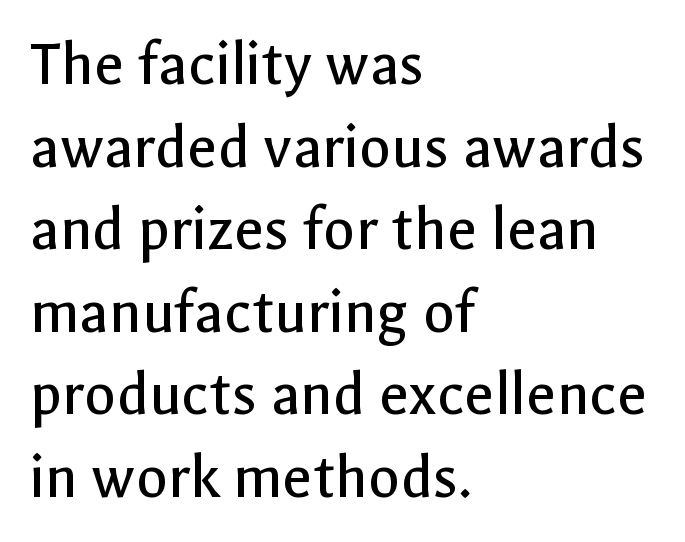
The image shows 65 px regular-weight sans-serif type, upright; set left-aligned, normal line spacing (1.27x), normal letter spacing, not underlined; a medium x-height.
